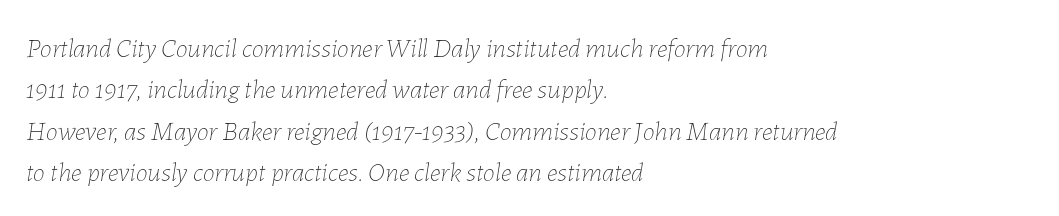
{"italic": "yes", "lean": "right", "slant_degrees": 7, "bold": "no", "underline": "no", "align": "left", "line_spacing": "normal", "line_spacing_ratio": 1.53, "letter_spacing": "normal", "letter_spacing_em": 0.0, "glyph_px": 27}
